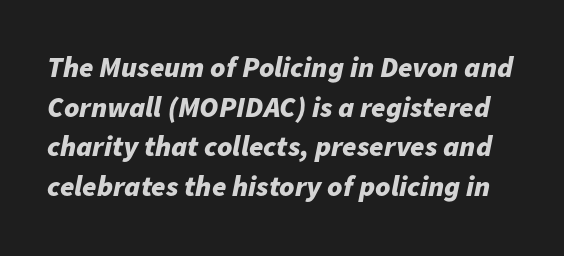
Q: Is the text bold? A: Yes.
Q: Is the text italic (slanted)? A: Yes, it leans right by about 11 degrees.
Q: Is the text underlined? A: No.
Q: Is the spacing between letters normal or unusually wide? A: Normal.
Q: Is the spacing between lines tight, normal or loose? A: Normal.
Q: Width (condensed, normal, or wide)? A: Normal.
Q: Stroke contrast? A: Low.
Q: x-height? A: Medium.
Q: Monospaced? A: No.
